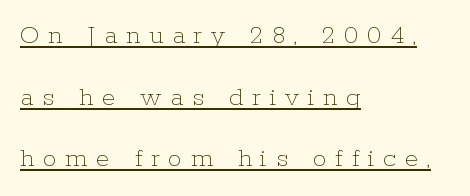
The image shows 28 px thin type, upright; set left-aligned, loose line spacing (2.2x), unusually wide letter spacing (+0.31 em), underlined; low stroke contrast and a medium x-height.
